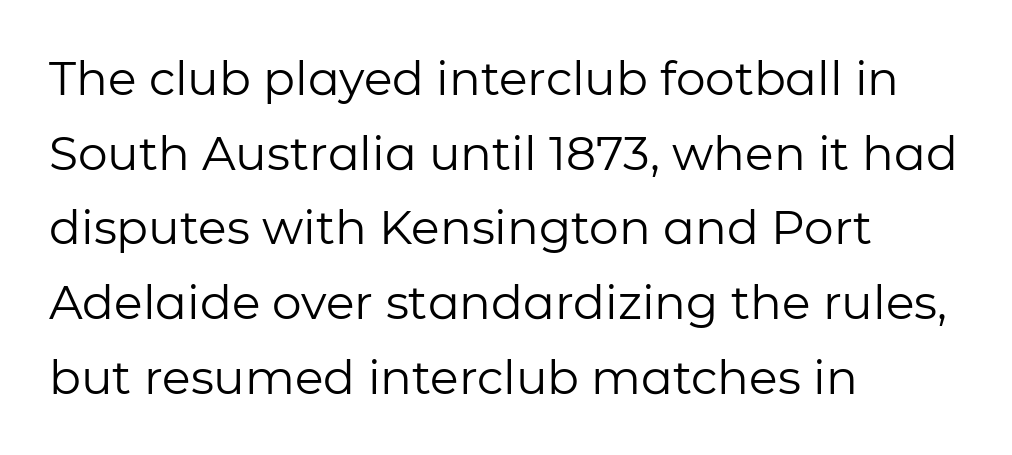
{"serif": "no", "italic": "no", "bold": "no", "weight": "regular", "width": "normal", "stroke_contrast": "low", "x_height": "medium", "monospaced": "no", "underline": "no", "align": "left", "line_spacing": "normal", "line_spacing_ratio": 1.59, "letter_spacing": "normal", "letter_spacing_em": 0.0, "glyph_px": 47}
